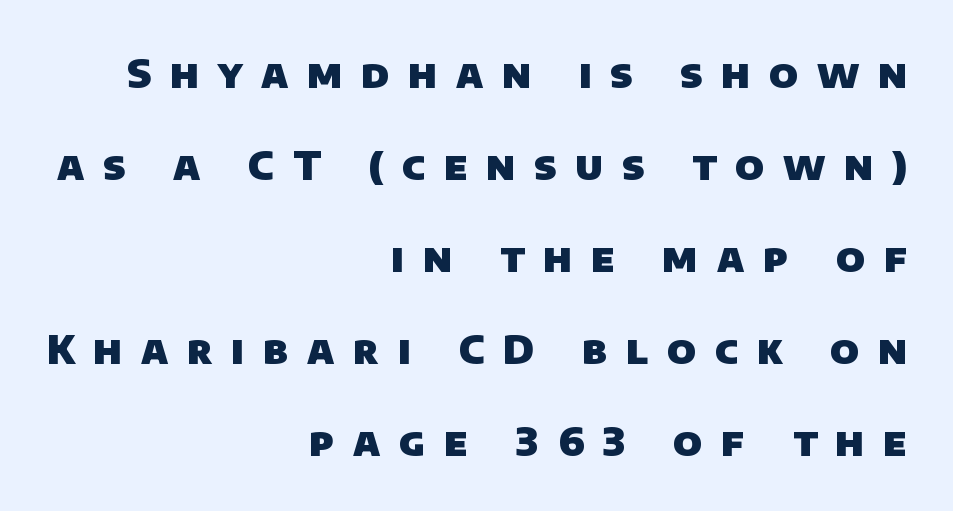
The image shows 40 px heavy sans-serif type; set right-aligned, loose line spacing (2.3x), unusually wide letter spacing (+0.47 em), not underlined; low stroke contrast and a large x-height.
